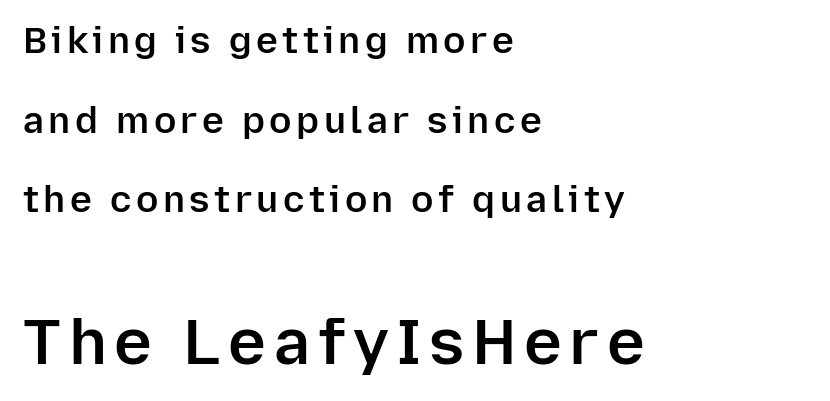
The image shows 64 px semibold sans-serif type, upright; set left-aligned, loose line spacing (2.15x), not underlined; the second (bottom) block is 1.73x larger; low stroke contrast and a medium x-height.
